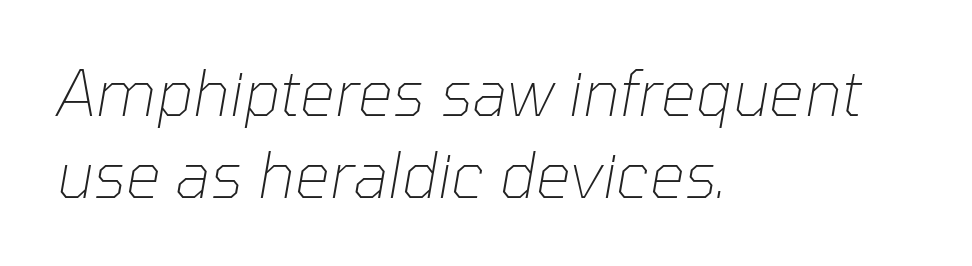
The image shows 62 px thin type, italic (leaning right); set left-aligned, normal line spacing (1.33x), normal letter spacing, not underlined; low stroke contrast and a medium x-height.
